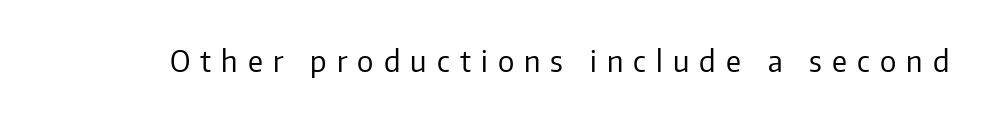
Nobody drew a line under any word here. Varying glyph widths throughout — classic text-font behaviour. This rendering employs a face without finishing strokes, i.e., a sans-serif. Weight: not bold — regular or lighter. Is there any slant? The stems are plumb.
